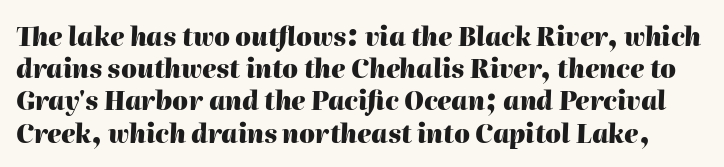
Tall strokes in this sample are angled rather than plumb. Does the leading feel generous? No, just average. Pretty heavy lettering here — definitely bold. Anything drawn beneath the words? Only blank space. Nobody touched the tracking dial on this one.
